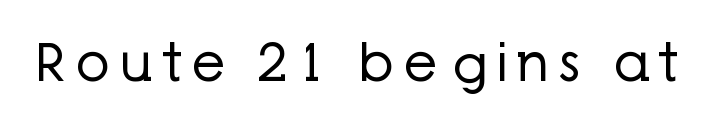
{"serif": "no", "italic": "no", "bold": "no", "weight": "regular", "width": "normal", "stroke_contrast": "low", "x_height": "medium", "monospaced": "no", "underline": "no", "glyph_px": 53}
